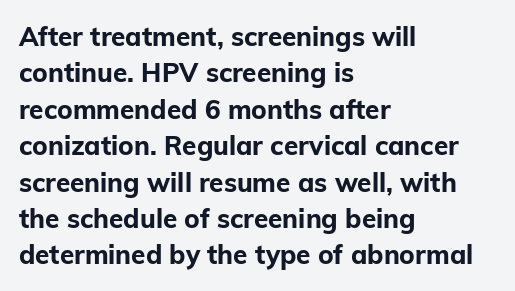
Q: Is the text bold? A: Yes.
Q: Is the text italic (slanted)? A: No, it is upright.
Q: Is the text underlined? A: No.
Q: How is the paragraph aligned? A: Left-aligned.
Q: Is the spacing between letters normal or unusually wide? A: Normal.
Q: Is the spacing between lines tight, normal or loose? A: Normal.
